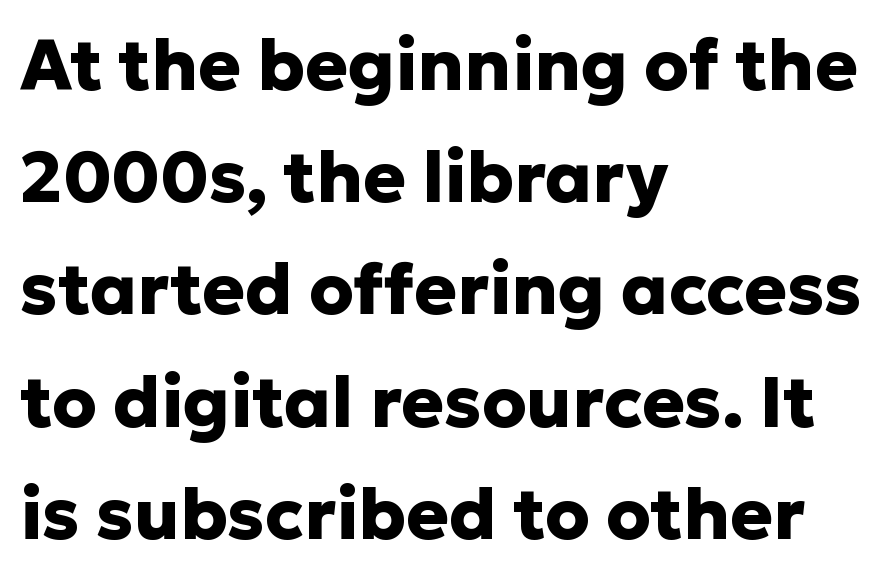
The image shows 71 px heavy sans-serif type, upright; set left-aligned, normal line spacing (1.58x), normal letter spacing, not underlined; low stroke contrast and a medium x-height.
